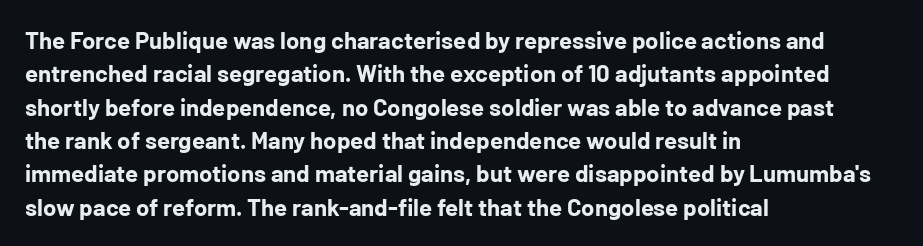
{"italic": "no", "bold": "yes", "underline": "no", "align": "left", "line_spacing": "normal", "line_spacing_ratio": 1.39, "letter_spacing": "normal", "letter_spacing_em": 0.0, "glyph_px": 24}
